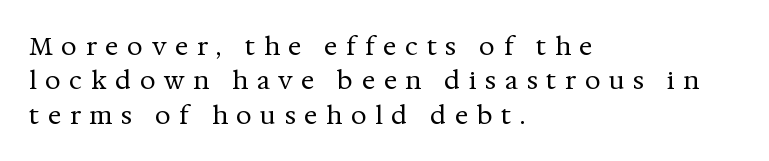
The image shows 25 px text type, upright; set left-aligned, normal line spacing (1.38x), unusually wide letter spacing (+0.34 em), not underlined.
